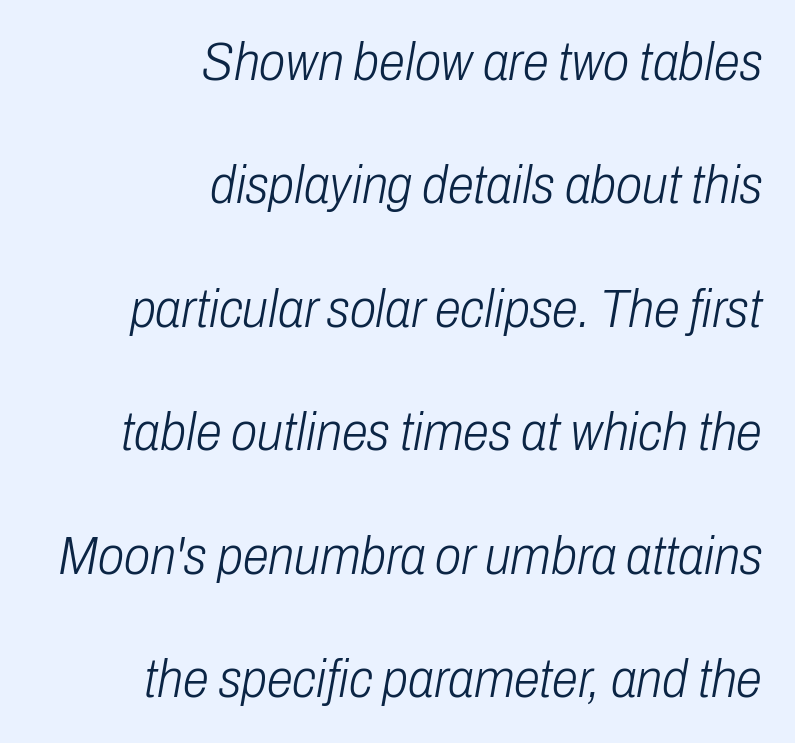
Q: Is the text bold? A: No.
Q: Is the text italic (slanted)? A: Yes, it leans right by about 10 degrees.
Q: Is the text underlined? A: No.
Q: How is the paragraph aligned? A: Right-aligned.
Q: Is the spacing between letters normal or unusually wide? A: Normal.
Q: Is the spacing between lines tight, normal or loose? A: Loose.
Q: Width (condensed, normal, or wide)? A: Condensed.
Q: Stroke contrast? A: Low.
Q: x-height? A: Medium.
Q: Monospaced? A: No.
